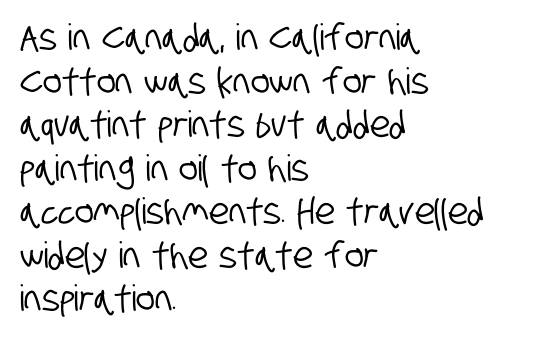
This rendering employs a face without finishing strokes, i.e., a sans-serif. The ragged edge is on the right, which tells us the setting is flush left. Note the varied advance widths — an 'i' is clearly narrower than an 'm'. Short note: letters normally spaced. The baseline area is clear.
